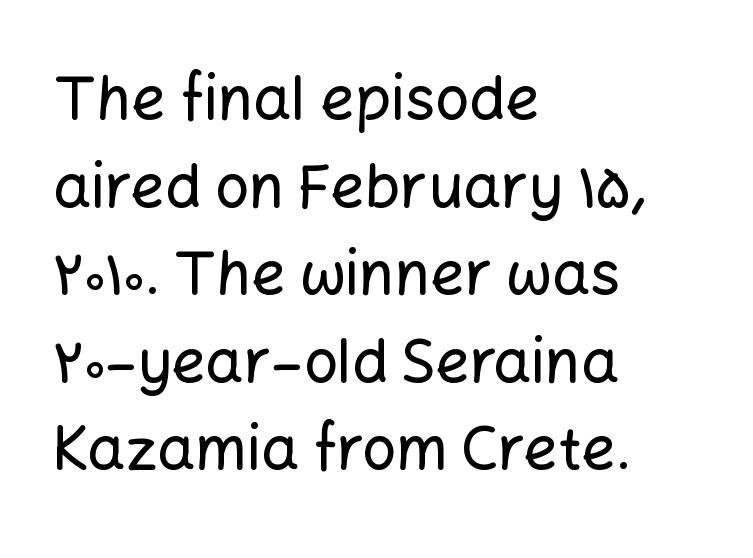
These lines were composed using upright roman letters. This sample has the flowing, uneven cadence of proportional lettering. The space between consecutive lines is moderate. How are the letters spaced? Ordinarily, with no added tracking. I'd call this a sans setting — the letters go barefoot. Letters rest on an invisible, unmarked baseline.
